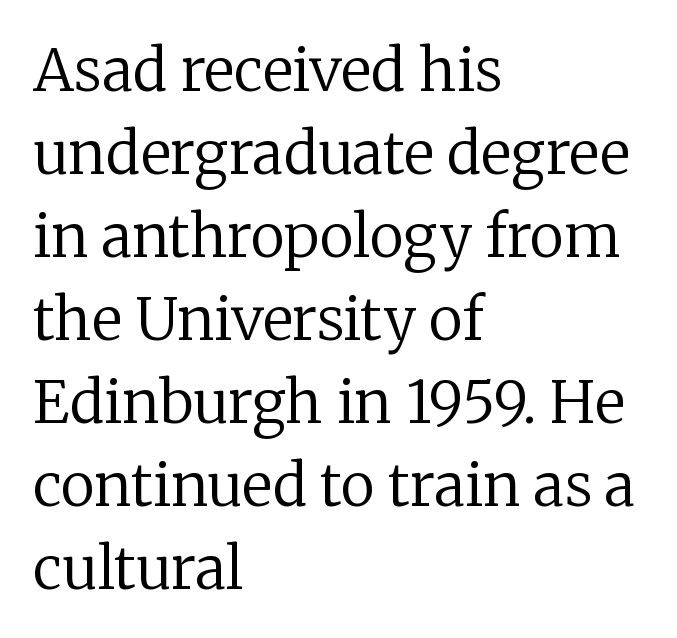
Q: Is the text bold? A: No.
Q: Is the text italic (slanted)? A: No, it is upright.
Q: Is the typeface a serif or a sans-serif typeface? A: Serif.
Q: Is the text underlined? A: No.
Q: How is the paragraph aligned? A: Left-aligned.
Q: Is the spacing between letters normal or unusually wide? A: Normal.
Q: Is the spacing between lines tight, normal or loose? A: Normal.
Q: Width (condensed, normal, or wide)? A: Normal.
Q: Stroke contrast? A: Low.
Q: x-height? A: Medium.
Q: Monospaced? A: No.
